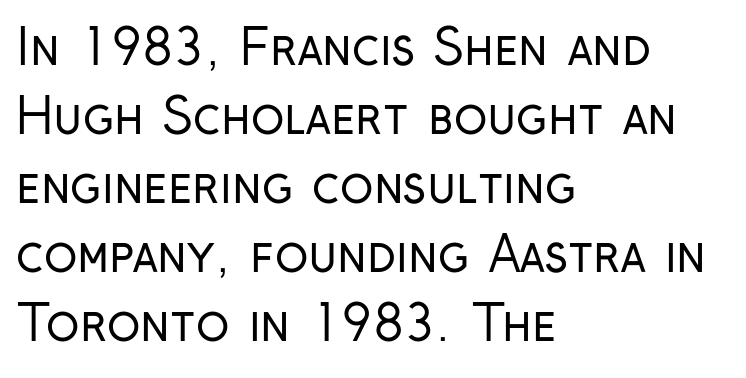
Q: Is the text bold? A: No.
Q: Is the text italic (slanted)? A: No, it is upright.
Q: Is the typeface a serif or a sans-serif typeface? A: Sans-serif.
Q: Is the text underlined? A: No.
Q: How is the paragraph aligned? A: Left-aligned.
Q: Is the spacing between letters normal or unusually wide? A: Normal.
Q: Is the spacing between lines tight, normal or loose? A: Normal.
Q: Width (condensed, normal, or wide)? A: Condensed.
Q: Stroke contrast? A: Low.
Q: x-height? A: Medium.
Q: Monospaced? A: No.
